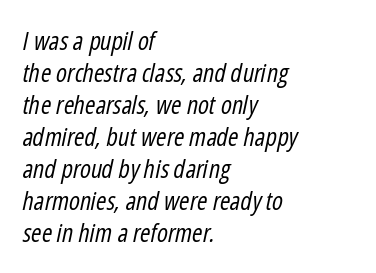
The font sits on the lighter half of the weight spectrum, regular included. Compared with typical paragraphs, the rows here are spaced about the same. All the whitespace from short lines collects on the right. Students, note that the glyphs here touch the page at normal intervals.
